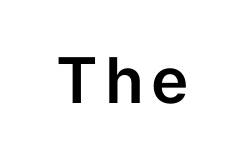
Q: Is the text italic (slanted)? A: No, it is upright.
Q: Is the typeface a serif or a sans-serif typeface? A: Sans-serif.
Q: Is the text underlined? A: No.
Q: Width (condensed, normal, or wide)? A: Normal.
Q: Stroke contrast? A: Low.
Q: x-height? A: Medium.
Q: Monospaced? A: No.
